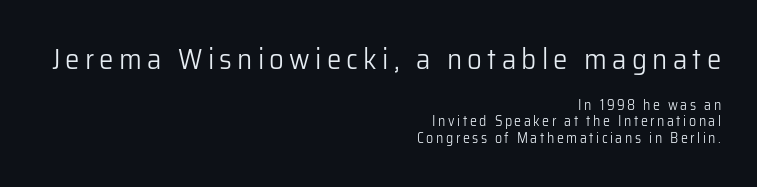
The image shows 29 px light sans-serif type, upright; set right-aligned, line spacing 1.19x, not underlined; the first (top) block is 2.07x larger; low stroke contrast and a medium x-height.
